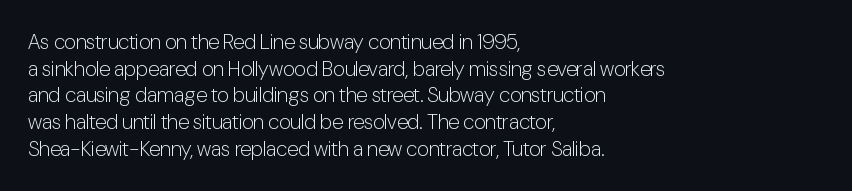
The image shows 21 px text type, upright; set left-aligned, normal line spacing (1.27x), normal letter spacing, not underlined.
